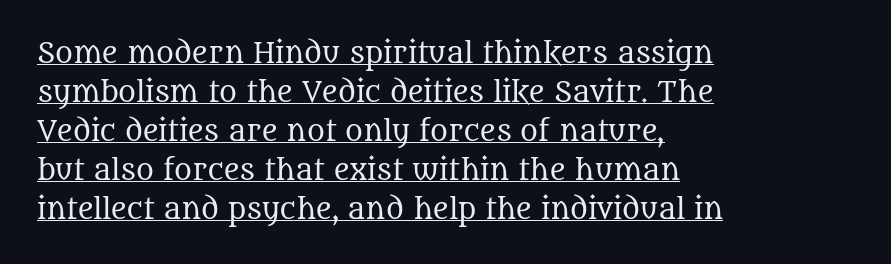
Style check: upright. How would I describe the line gaps? Plain and ordinary. This rendering uses left alignment, leaving the right contour irregular. The typeface has the unassuming heft of standard copy or less. The rendered words wear a rule along their underside. Does extra space separate the letters? No, they use regular spacing.
